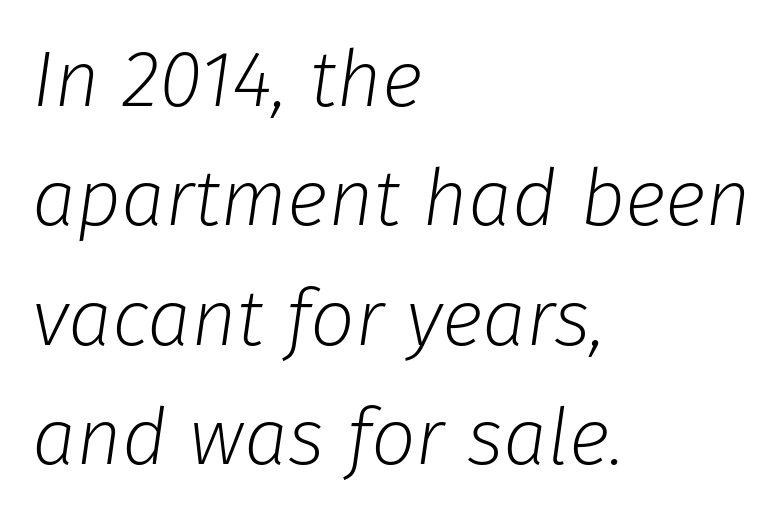
{"italic": "yes", "lean": "right", "slant_degrees": 8, "bold": "no", "weight": "light", "width": "normal", "stroke_contrast": "low", "x_height": "medium", "monospaced": "no", "underline": "no", "align": "left", "line_spacing": "normal", "line_spacing_ratio": 1.51, "letter_spacing": "normal", "letter_spacing_em": 0.0, "glyph_px": 79}
